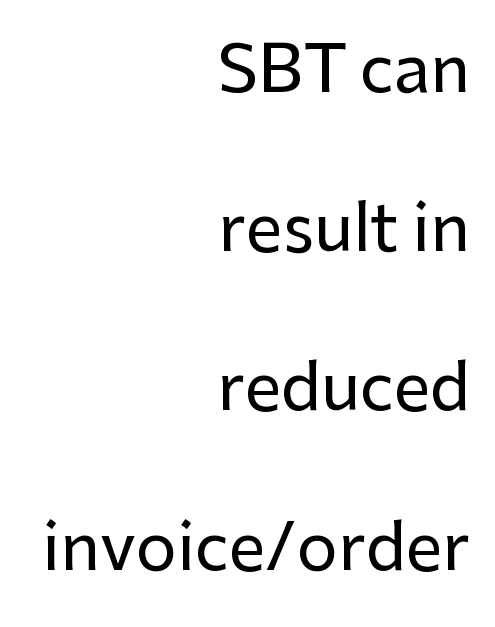
Q: Is the text italic (slanted)? A: No, it is upright.
Q: Is the typeface a serif or a sans-serif typeface? A: Sans-serif.
Q: Is the text underlined? A: No.
Q: How is the paragraph aligned? A: Right-aligned.
Q: Is the spacing between letters normal or unusually wide? A: Normal.
Q: Is the spacing between lines tight, normal or loose? A: Loose.
Q: Width (condensed, normal, or wide)? A: Normal.
Q: Stroke contrast? A: Low.
Q: x-height? A: Medium.
Q: Monospaced? A: No.
